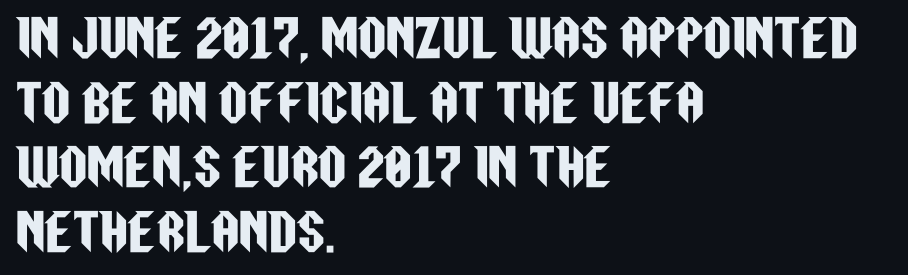
Check the space under the baseline: it is left empty. Here the designer chose a conventional face with non-uniform glyph widths. Vertical spacing — default. Tall strokes in this sample are plumb rather than angled. The glyphs in this specimen are sans serif.
